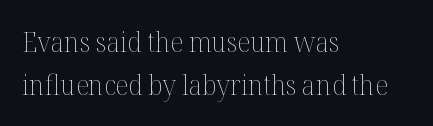
You could not count columns in this text — the font is proportionally spaced. Nobody touched the tracking dial on this one. Summary of vertical rhythm: regular, with standard interline spacing. These glyphs show unthickened strokes, regular width or finer. This is the regular roman posture of the typeface. The space beneath each line is pristine and unruled.
